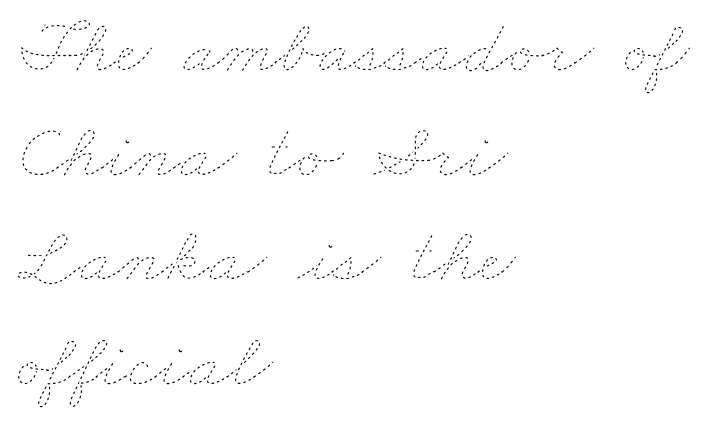
A clean baseline with only descenders dipping below it. A typesetter would call this leading conventional body-copy spacing. Nobody touched the tracking dial on this one. On a weight scale, this lands at 450 or below. A typesetter would call this proportional, since set widths differ per character.
